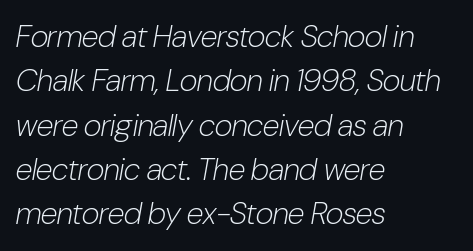
What's the leading like? Ordinary, nothing unusual. Looks like regular typesetting: each glyph gets only the width it needs. Emphasis-style slanted type is in use. Rule under the text: the space is simply empty.
